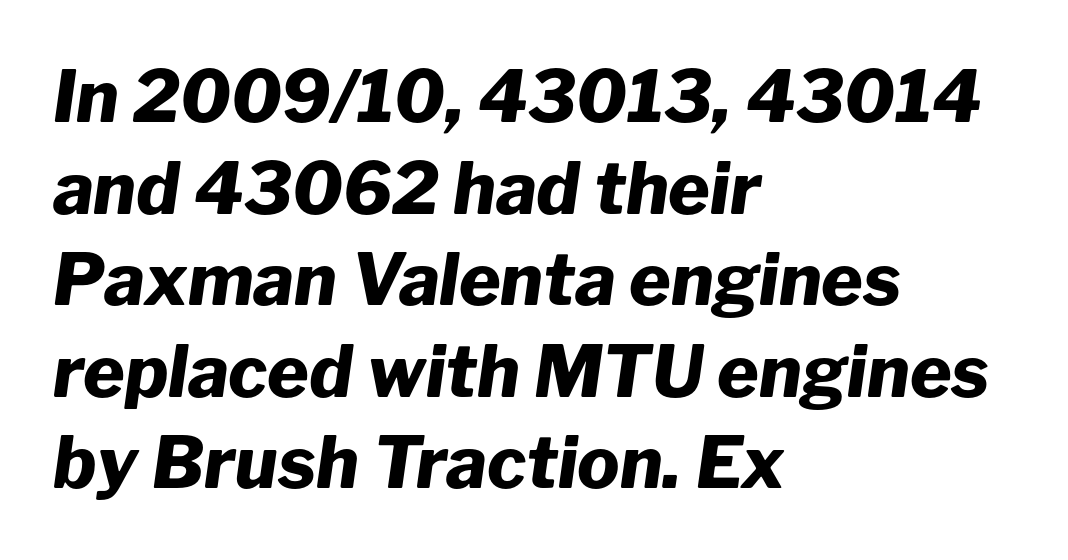
{"italic": "yes", "lean": "right", "slant_degrees": 8, "bold": "yes", "weight": "heavy", "width": "normal", "stroke_contrast": "low", "x_height": "medium", "monospaced": "no", "underline": "no", "align": "left", "line_spacing": "normal", "line_spacing_ratio": 1.29, "letter_spacing": "normal", "letter_spacing_em": 0.0, "glyph_px": 71}
